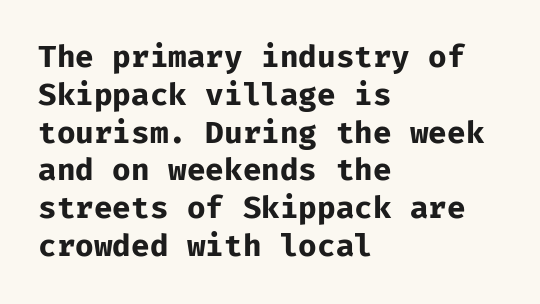
Q: Is the text bold? A: Yes.
Q: Is the text italic (slanted)? A: No, it is upright.
Q: Is the typeface a serif or a sans-serif typeface? A: Sans-serif.
Q: Is the text underlined? A: No.
Q: How is the paragraph aligned? A: Left-aligned.
Q: Is the spacing between letters normal or unusually wide? A: Normal.
Q: Width (condensed, normal, or wide)? A: Normal.
Q: Stroke contrast? A: Low.
Q: x-height? A: Medium.
Q: Monospaced? A: Yes.
